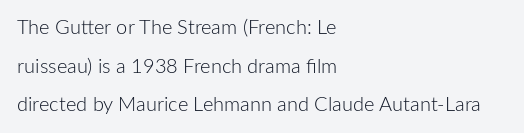
Q: Is the text bold? A: No.
Q: Is the text italic (slanted)? A: No, it is upright.
Q: Is the text underlined? A: No.
Q: How is the paragraph aligned? A: Left-aligned.
Q: Is the spacing between letters normal or unusually wide? A: Normal.
Q: Is the spacing between lines tight, normal or loose? A: Loose.
